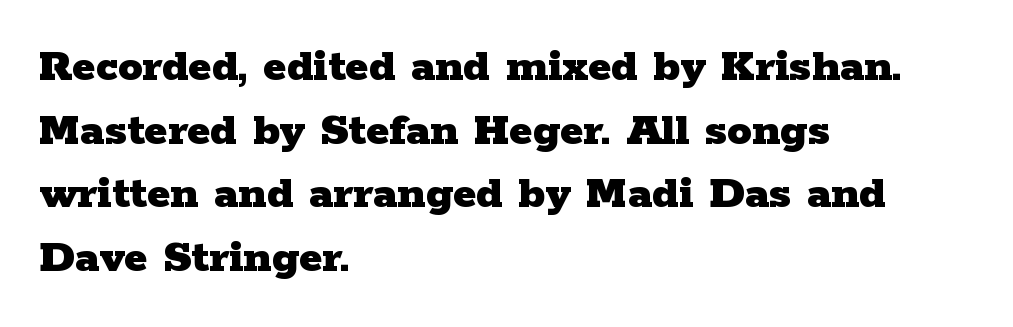
{"serif": "yes", "italic": "no", "bold": "yes", "weight": "heavy", "width": "wide", "stroke_contrast": "low", "x_height": "medium", "monospaced": "no", "underline": "no", "align": "left", "line_spacing": "normal", "line_spacing_ratio": 1.3, "letter_spacing": "normal", "letter_spacing_em": 0.0, "glyph_px": 49}
